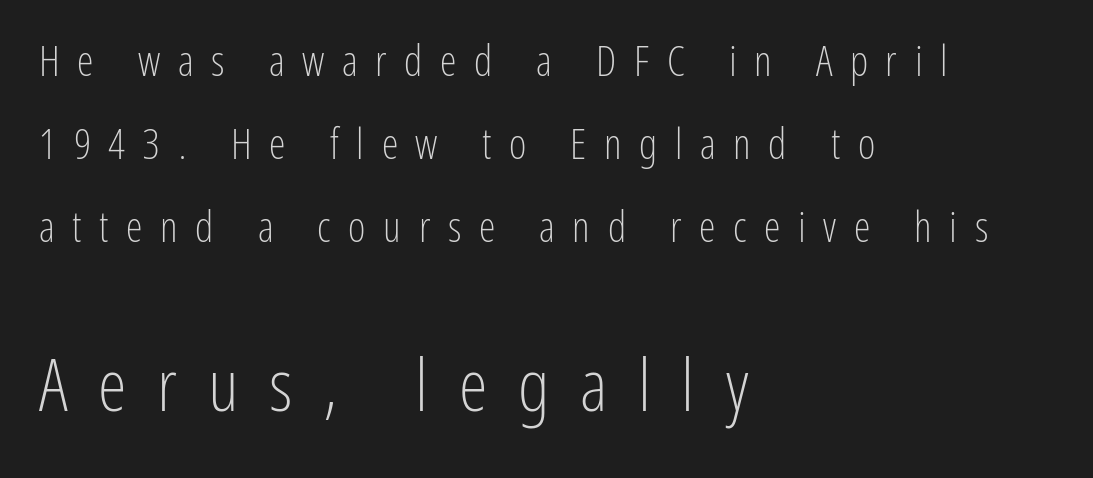
Stroke terminals: plain, sans-serif. The type is letterspaced generously, with wide tracking. Spacing verdict: proportional, widths tailored to each character. This sample uses an upright cut, with every glyph sitting square on the baseline. Has an underline been added? It has not.
